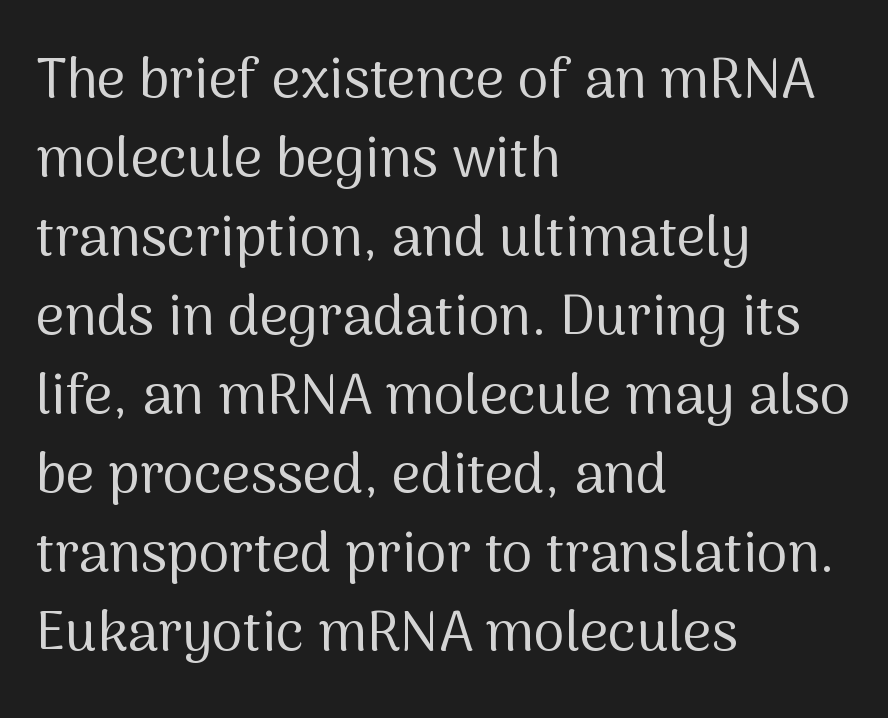
Q: Is the text bold? A: No.
Q: Is the text italic (slanted)? A: No, it is upright.
Q: Is the typeface a serif or a sans-serif typeface? A: Sans-serif.
Q: Is the text underlined? A: No.
Q: How is the paragraph aligned? A: Left-aligned.
Q: Is the spacing between letters normal or unusually wide? A: Normal.
Q: Is the spacing between lines tight, normal or loose? A: Normal.
Q: Width (condensed, normal, or wide)? A: Normal.
Q: Stroke contrast? A: Medium.
Q: x-height? A: Medium.
Q: Monospaced? A: No.
